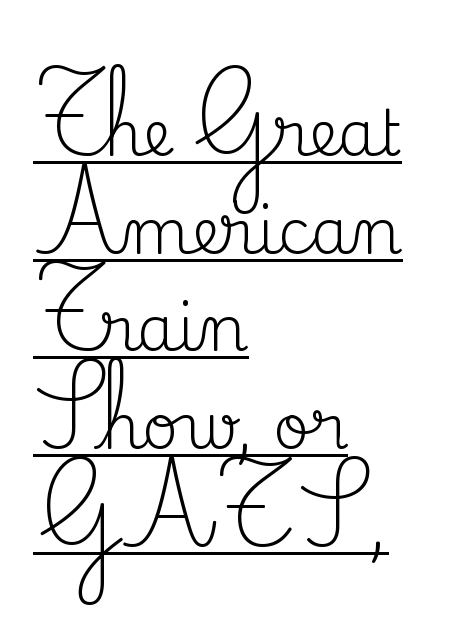
Q: Is the text bold? A: No.
Q: Is the text italic (slanted)? A: No, it is upright.
Q: Is the typeface a serif or a sans-serif typeface? A: Serif.
Q: Is the text underlined? A: Yes.
Q: How is the paragraph aligned? A: Left-aligned.
Q: Is the spacing between letters normal or unusually wide? A: Normal.
Q: Is the spacing between lines tight, normal or loose? A: Normal.
Q: Width (condensed, normal, or wide)? A: Normal.
Q: Stroke contrast? A: Medium.
Q: x-height? A: Small.
Q: Monospaced? A: No.
